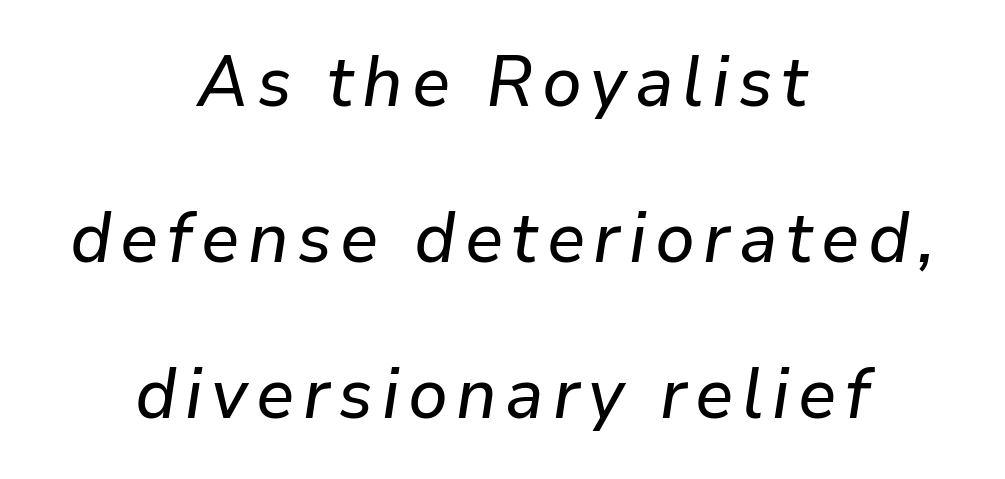
The rendering uses natural spacing where letterforms have individual widths. Decoration check: the copy has no underline. A typesetter would call this leading open, well beyond the default. Observe the lean: these are italic letterforms. If you folded the block vertically in half, each line would mirror itself in length.
